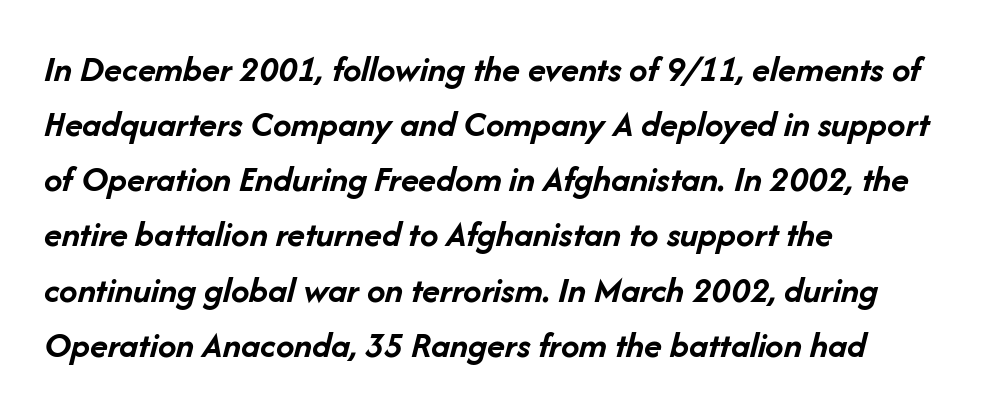
Its strokes are broad and dark, the hallmark of bold type. Every row of glyphs begins at an identical x-position on the left. A typesetter would call this leading conventional body-copy spacing. Descenders hang freely into open space.
